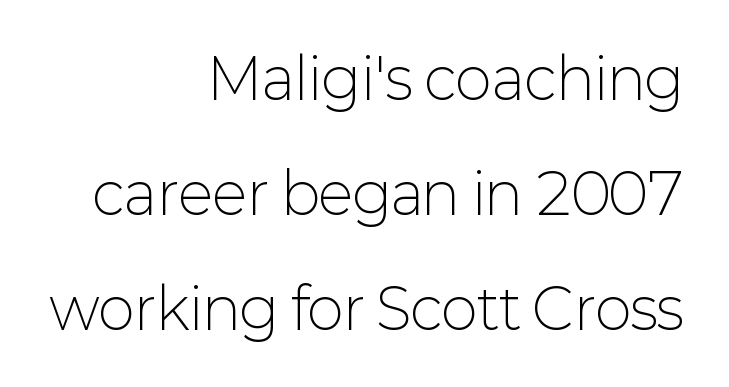
Q: Is the text bold? A: No.
Q: Is the text italic (slanted)? A: No, it is upright.
Q: Is the typeface a serif or a sans-serif typeface? A: Sans-serif.
Q: Is the text underlined? A: No.
Q: How is the paragraph aligned? A: Right-aligned.
Q: Is the spacing between letters normal or unusually wide? A: Normal.
Q: Is the spacing between lines tight, normal or loose? A: Loose.
Q: Width (condensed, normal, or wide)? A: Normal.
Q: Stroke contrast? A: Low.
Q: x-height? A: Medium.
Q: Monospaced? A: No.
